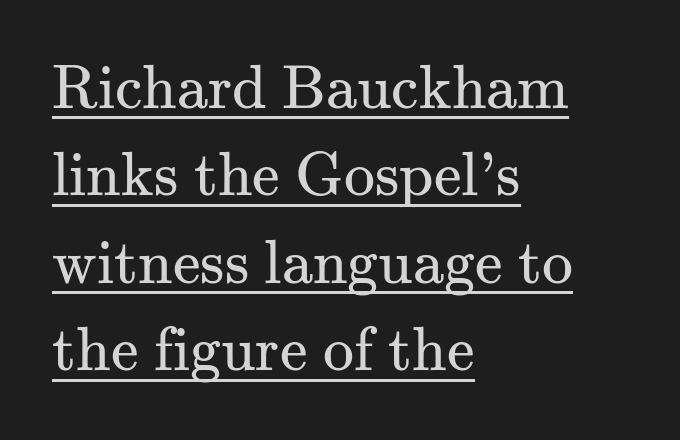
{"serif": "yes", "italic": "no", "bold": "no", "weight": "regular", "width": "normal", "stroke_contrast": "medium", "x_height": "small", "monospaced": "no", "underline": "yes", "align": "left", "line_spacing": "normal", "line_spacing_ratio": 1.41, "letter_spacing": "normal", "letter_spacing_em": 0.0, "glyph_px": 62}
